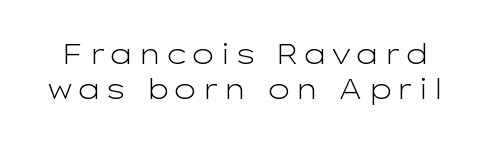
Q: Is the text bold? A: No.
Q: Is the text italic (slanted)? A: No, it is upright.
Q: Is the typeface a serif or a sans-serif typeface? A: Sans-serif.
Q: Is the text underlined? A: No.
Q: Is the spacing between lines tight, normal or loose? A: Normal.
Q: Width (condensed, normal, or wide)? A: Wide.
Q: Stroke contrast? A: Low.
Q: x-height? A: Medium.
Q: Monospaced? A: No.
